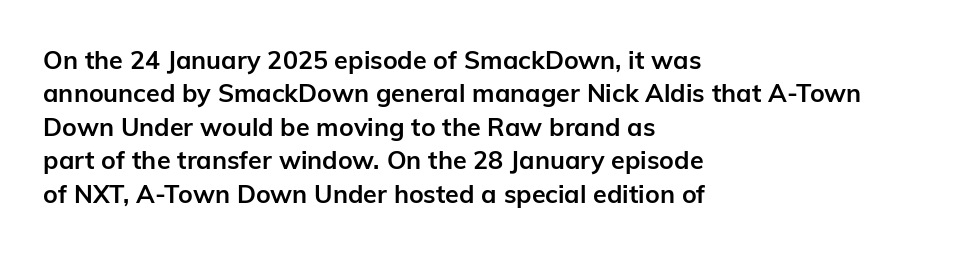
Q: Is the text bold? A: Yes.
Q: Is the text italic (slanted)? A: No, it is upright.
Q: Is the text underlined? A: No.
Q: How is the paragraph aligned? A: Left-aligned.
Q: Is the spacing between letters normal or unusually wide? A: Normal.
Q: Is the spacing between lines tight, normal or loose? A: Normal.
